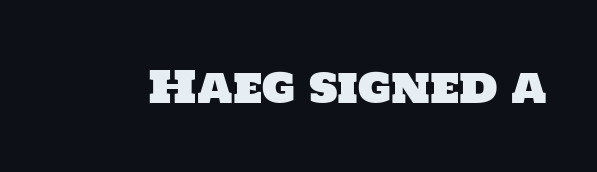
Q: Is the typeface a serif or a sans-serif typeface? A: Sans-serif.
Q: Is the text underlined? A: No.
Q: Is the spacing between letters normal or unusually wide? A: Normal.
Q: Width (condensed, normal, or wide)? A: Normal.
Q: Stroke contrast? A: Low.
Q: x-height? A: Large.
Q: Monospaced? A: No.
